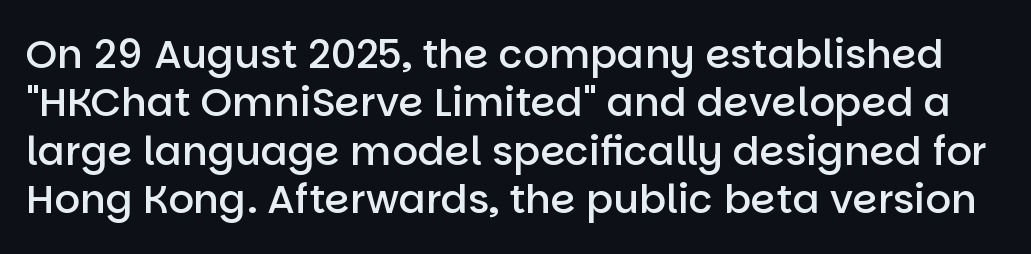
Q: Is the text bold? A: Semi-bold.
Q: Is the text italic (slanted)? A: No, it is upright.
Q: Is the typeface a serif or a sans-serif typeface? A: Sans-serif.
Q: Is the text underlined? A: No.
Q: Is the spacing between letters normal or unusually wide? A: Normal.
Q: Width (condensed, normal, or wide)? A: Normal.
Q: Stroke contrast? A: Low.
Q: x-height? A: Large.
Q: Monospaced? A: No.
